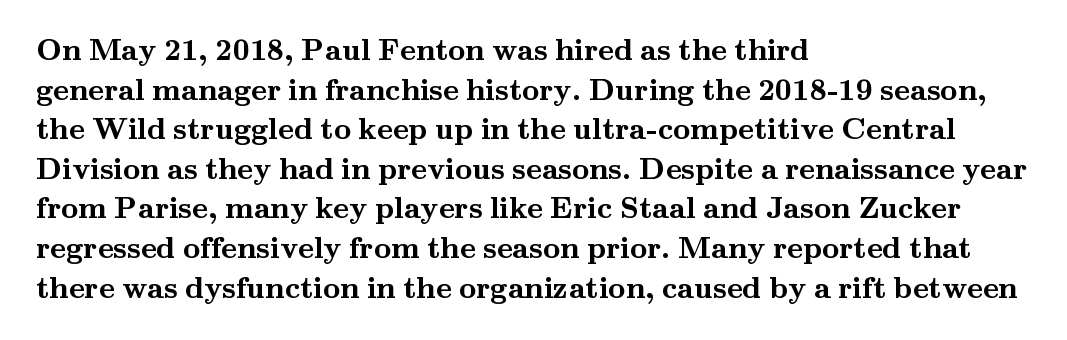
The image shows 30 px semibold, wide serif type, upright; set left-aligned, normal line spacing (1.32x), normal letter spacing, not underlined; medium stroke contrast and a small x-height.
